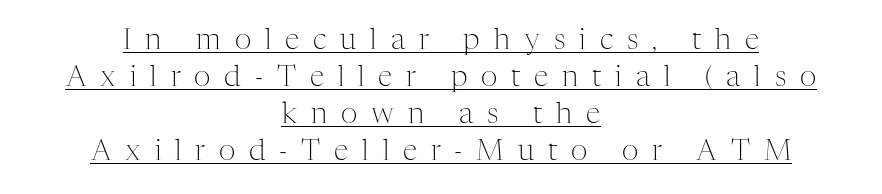
The type family on display is of the serif kind. Think of a printed novel: that variable character pitch is what you see here. Each new line begins a customary step beneath the previous one. Unbolded letterforms with no extra heft. Has an underline been added? It has. The typesetter chose a symmetrical, centered arrangement here.
